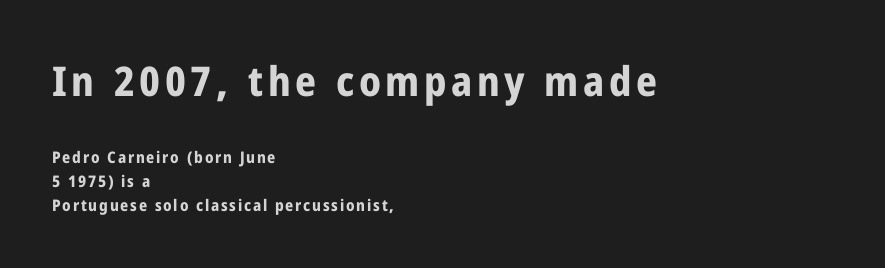
The image shows 41 px bold, condensed sans-serif type, upright; set left-aligned, normal line spacing (1.48x), not underlined; the first (top) block is 2.56x larger; low stroke contrast and a medium x-height.
